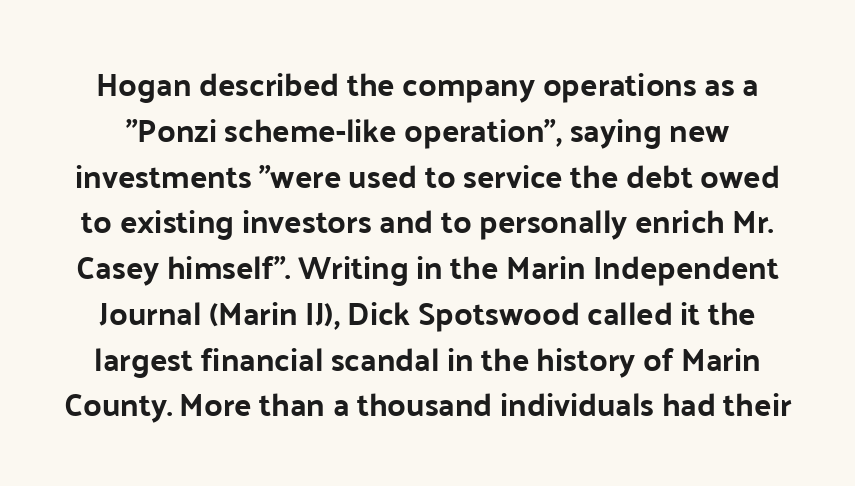
The image shows 32 px bold sans-serif type, upright; set normal line spacing (1.43x), normal letter spacing, not underlined; low stroke contrast and a medium x-height.
